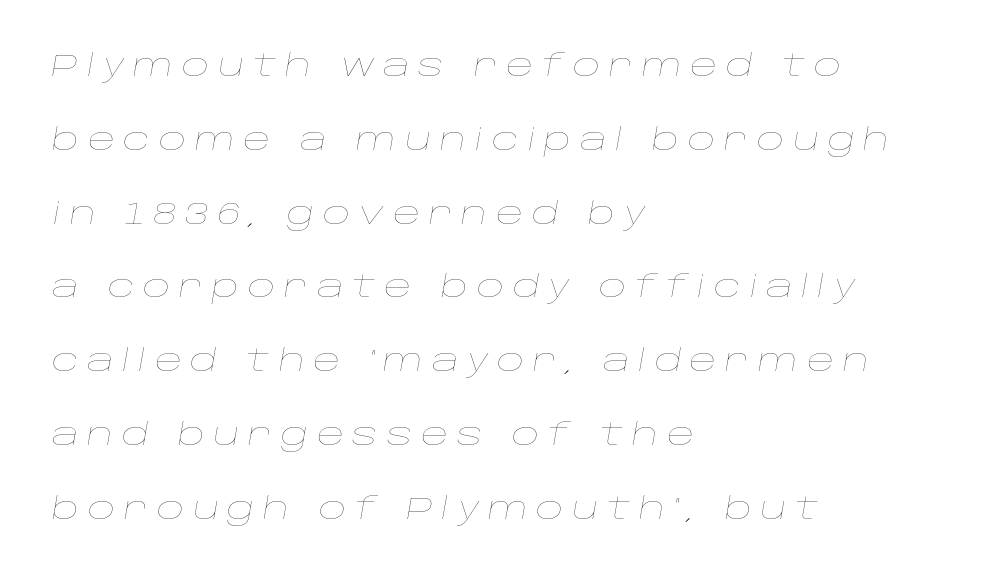
Q: Is the text bold? A: No.
Q: Is the text italic (slanted)? A: Yes, it leans right by about 10 degrees.
Q: Is the text underlined? A: No.
Q: How is the paragraph aligned? A: Left-aligned.
Q: Is the spacing between letters normal or unusually wide? A: Unusually wide.
Q: Is the spacing between lines tight, normal or loose? A: Loose.
Q: Width (condensed, normal, or wide)? A: Wide.
Q: Stroke contrast? A: Low.
Q: x-height? A: Large.
Q: Monospaced? A: No.
